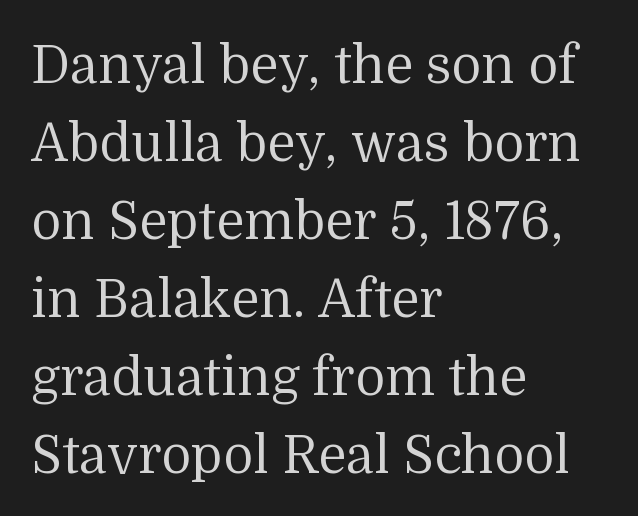
{"serif": "yes", "italic": "no", "bold": "no", "weight": "regular", "width": "normal", "stroke_contrast": "medium", "x_height": "medium", "monospaced": "no", "underline": "no", "align": "left", "line_spacing": "normal", "line_spacing_ratio": 1.5, "letter_spacing": "normal", "letter_spacing_em": 0.0, "glyph_px": 52}
